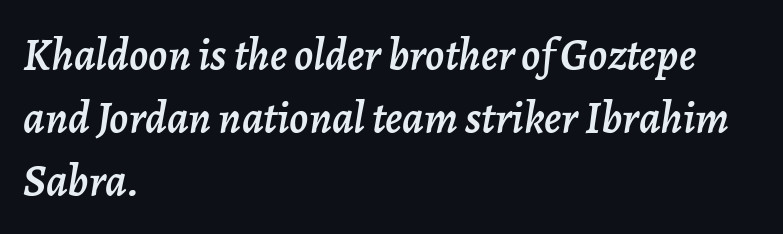
Glyph-to-glyph distance matches everyday printed text. Slant detected: the letters are inclined. The line-height multiplier appears to be the usual default. The face used here is proportionally spaced, like ordinary book or web type.
